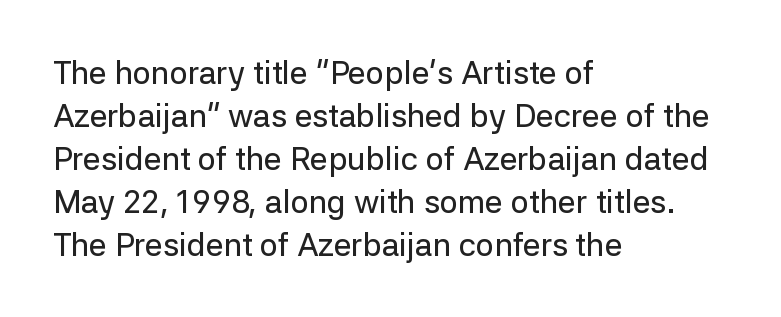
Q: Is the text italic (slanted)? A: No, it is upright.
Q: Is the typeface a serif or a sans-serif typeface? A: Sans-serif.
Q: Is the text underlined? A: No.
Q: How is the paragraph aligned? A: Left-aligned.
Q: Is the spacing between letters normal or unusually wide? A: Normal.
Q: Is the spacing between lines tight, normal or loose? A: Normal.
Q: Width (condensed, normal, or wide)? A: Normal.
Q: Stroke contrast? A: Low.
Q: x-height? A: Medium.
Q: Monospaced? A: No.
